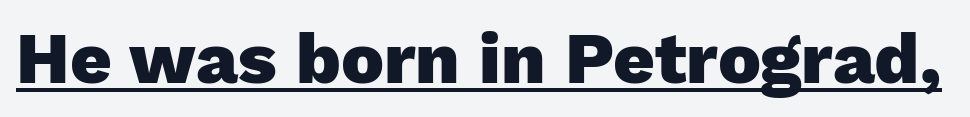
{"serif": "no", "italic": "no", "bold": "yes", "weight": "heavy", "width": "normal", "stroke_contrast": "low", "x_height": "medium", "monospaced": "no", "underline": "yes", "letter_spacing": "normal", "letter_spacing_em": 0.0, "glyph_px": 72}
